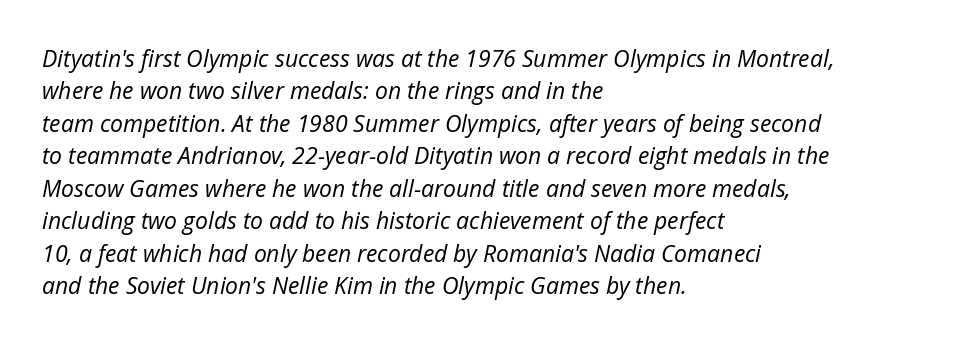
Q: Is the text bold? A: No.
Q: Is the text italic (slanted)? A: Yes, it leans right by about 12 degrees.
Q: Is the text underlined? A: No.
Q: How is the paragraph aligned? A: Left-aligned.
Q: Is the spacing between letters normal or unusually wide? A: Normal.
Q: Is the spacing between lines tight, normal or loose? A: Normal.
